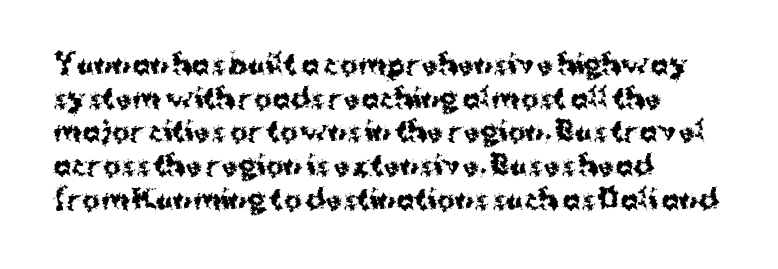
The image shows 27 px bold type, upright; set left-aligned, normal line spacing (1.25x), normal letter spacing, not underlined.
